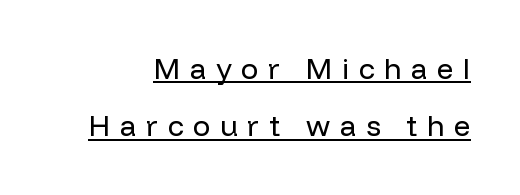
Like a heading marked for emphasis, these lines bear an underscore. What stands out about the letter spacing? Its width — letters are far apart. Stroke mass is kept to a normal reading level or below. A great deal of white space separates one row of letters from the next.
